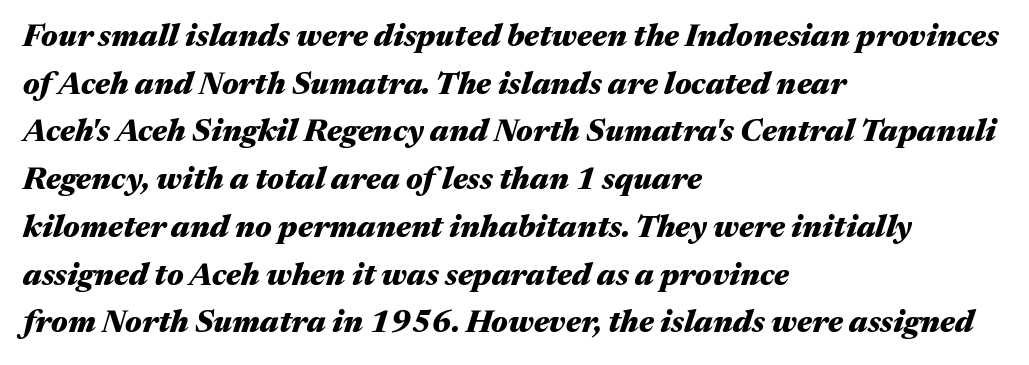
{"italic": "yes", "lean": "right", "slant_degrees": 17, "bold": "yes", "weight": "heavy", "width": "wide", "stroke_contrast": "medium", "x_height": "medium", "monospaced": "no", "underline": "no", "align": "left", "line_spacing": "normal", "line_spacing_ratio": 1.54, "letter_spacing": "normal", "letter_spacing_em": 0.0, "glyph_px": 31}
